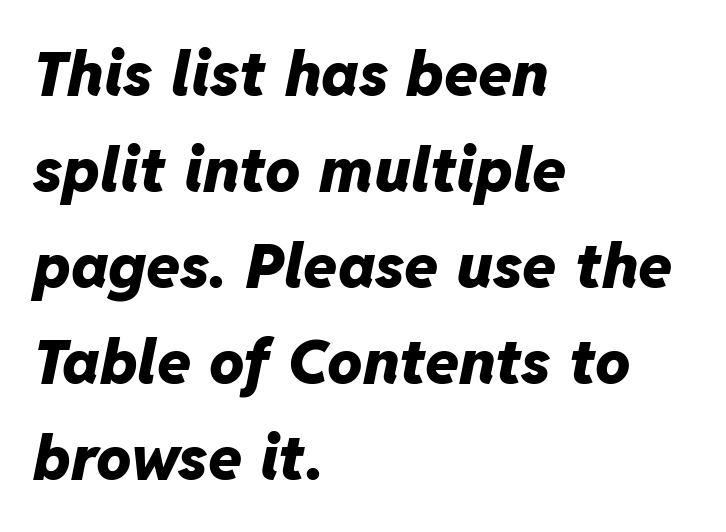
The image shows 62 px heavy type, italic (leaning right); set left-aligned, normal line spacing (1.55x), normal letter spacing, not underlined; low stroke contrast and a medium x-height.
